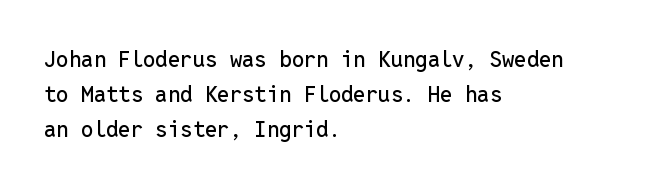
The image shows 22 px text type, upright; set left-aligned, normal line spacing (1.58x), normal letter spacing, not underlined.
